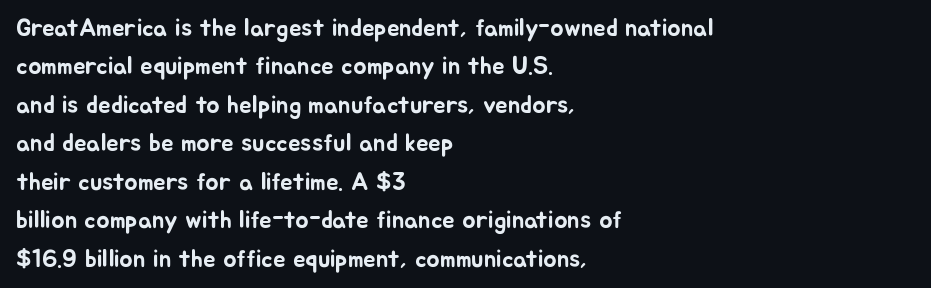
These lines stack with their left ends in a neat column. This is the regular roman posture of the typeface. Leading matches the norm, producing a regular column. No extra tracking has been applied to these lines. Type without underlining.
